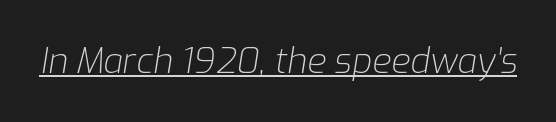
Do the characters align in a grid? No, the font is proportional. This sample uses an oblique cut, with every glyph tilted off the vertical. Vertical stems look standard width or narrower in stroke. Check the space under the baseline: a stroke is drawn there.
